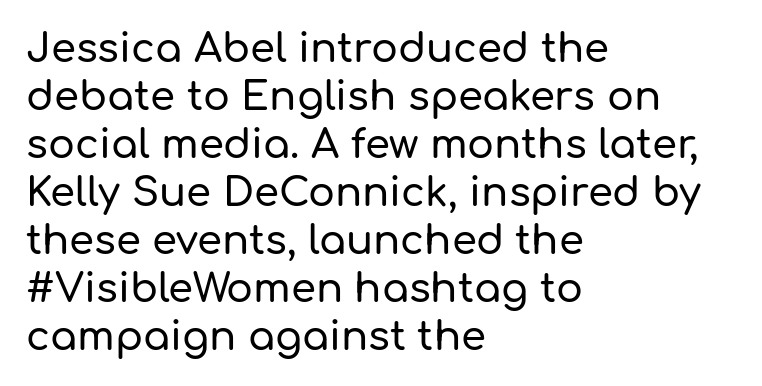
{"serif": "no", "italic": "no", "width": "normal", "stroke_contrast": "low", "x_height": "medium", "monospaced": "no", "underline": "no", "align": "left", "line_spacing_ratio": 1.2, "letter_spacing": "normal", "letter_spacing_em": 0.0, "glyph_px": 40}
